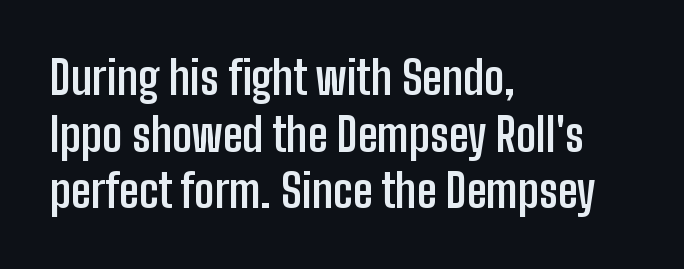
The image shows 45 px semibold, condensed sans-serif type, upright; set left-aligned, normal line spacing (1.26x), normal letter spacing, not underlined; low stroke contrast and a medium x-height.
